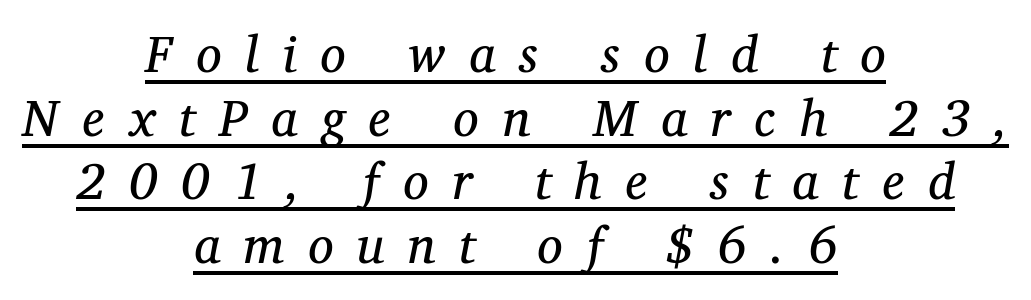
Q: Is the text bold? A: No.
Q: Is the text italic (slanted)? A: Yes, it leans right by about 12 degrees.
Q: Is the typeface a serif or a sans-serif typeface? A: Serif.
Q: Is the text underlined? A: Yes.
Q: How is the paragraph aligned? A: Centered.
Q: Is the spacing between letters normal or unusually wide? A: Unusually wide.
Q: Is the spacing between lines tight, normal or loose? A: Normal.
Q: Width (condensed, normal, or wide)? A: Normal.
Q: Stroke contrast? A: Medium.
Q: x-height? A: Medium.
Q: Monospaced? A: No.
